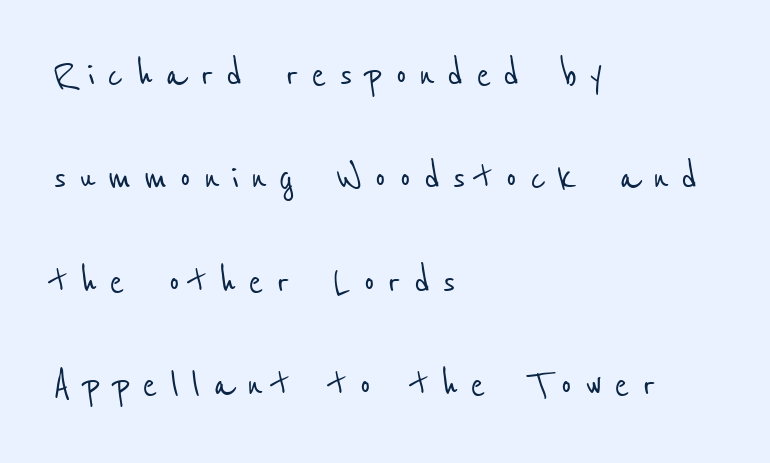
Is this a fixed-width face? No — the glyphs have proportional, varying widths. Every row of glyphs begins at an identical x-position on the left. Does the leading feel generous? Absolutely, it's lavish. Examine the stroke ends and you'll find no serifs.
